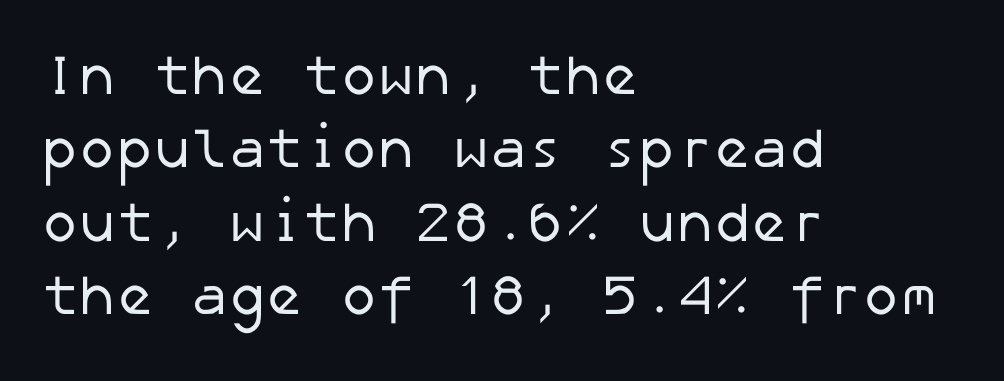
Q: Is the text bold? A: No.
Q: Is the typeface a serif or a sans-serif typeface? A: Sans-serif.
Q: Is the text underlined? A: No.
Q: How is the paragraph aligned? A: Left-aligned.
Q: Is the spacing between letters normal or unusually wide? A: Normal.
Q: Is the spacing between lines tight, normal or loose? A: Normal.
Q: Width (condensed, normal, or wide)? A: Normal.
Q: Stroke contrast? A: Low.
Q: x-height? A: Medium.
